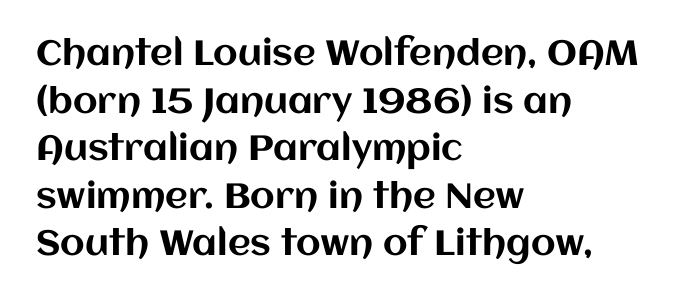
Students, observe: this is what conventionally led text looks like. Spacing between characters is what you'd get straight out of the box. Quick note: underline off. Here the designer chose a conventional face with non-uniform glyph widths. Rendered with straight, roman letterforms.
